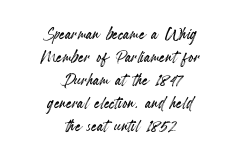
{"underline": "no", "align": "center", "line_spacing": "tight", "line_spacing_ratio": 1.05, "letter_spacing": "normal", "letter_spacing_em": 0.0, "glyph_px": 22}
